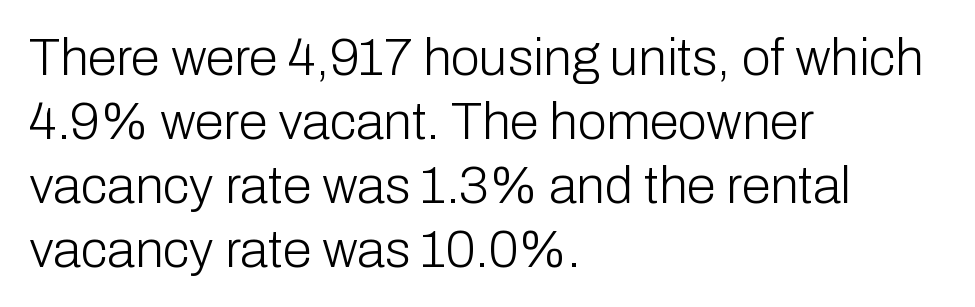
The image shows 52 px light sans-serif type, upright; set left-aligned, line spacing 1.23x, normal letter spacing, not underlined; low stroke contrast and a medium x-height.
